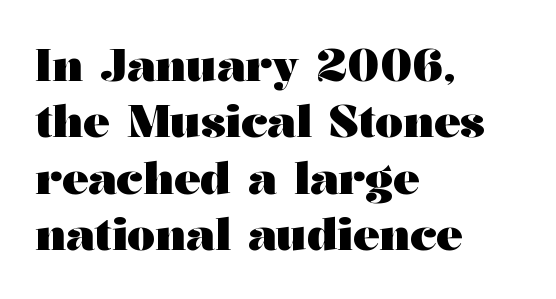
Q: Is the text bold? A: Yes.
Q: Is the text italic (slanted)? A: No, it is upright.
Q: Is the typeface a serif or a sans-serif typeface? A: Serif.
Q: Is the text underlined? A: No.
Q: How is the paragraph aligned? A: Left-aligned.
Q: Is the spacing between letters normal or unusually wide? A: Normal.
Q: Is the spacing between lines tight, normal or loose? A: Normal.
Q: Width (condensed, normal, or wide)? A: Wide.
Q: Stroke contrast? A: Medium.
Q: x-height? A: Medium.
Q: Monospaced? A: No.
